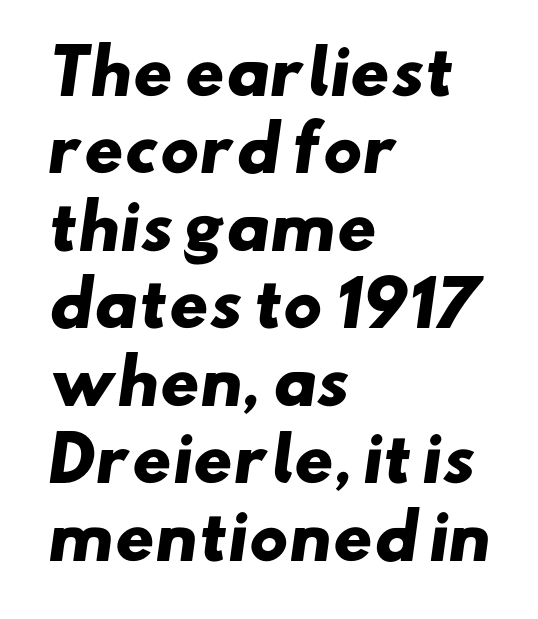
Q: Is the text bold? A: Yes.
Q: Is the typeface a serif or a sans-serif typeface? A: Sans-serif.
Q: Is the text underlined? A: No.
Q: How is the paragraph aligned? A: Left-aligned.
Q: Is the spacing between letters normal or unusually wide? A: Normal.
Q: Is the spacing between lines tight, normal or loose? A: Normal.
Q: Width (condensed, normal, or wide)? A: Wide.
Q: Stroke contrast? A: Low.
Q: x-height? A: Small.
Q: Monospaced? A: No.
